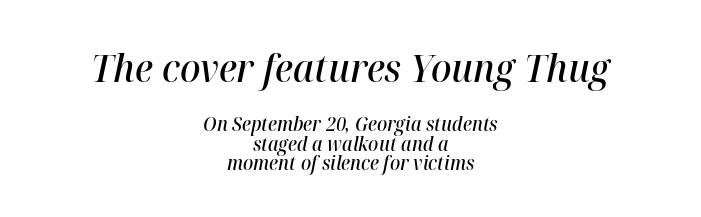
{"italic": "yes", "lean": "right", "slant_degrees": 12, "bold": "semi", "weight": "semibold", "width": "normal", "stroke_contrast": "high", "x_height": "medium", "monospaced": "no", "underline": "no", "align": "center", "line_spacing": "tight", "line_spacing_ratio": 1.02, "letter_spacing": "normal", "letter_spacing_em": 0.0, "larger_block": "first", "size_ratio": 2.0, "glyph_px": 38}
